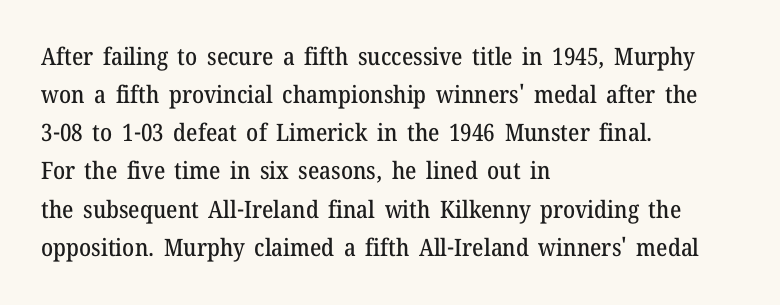
A normal amount of white space separates one row of letters from the next. In terms of letterspacing, this is plain default setting. Quick note: not italic, upright. Only glyphs here, with clear space below each row. Horizontally, the lines are justified to the leading edge only.
